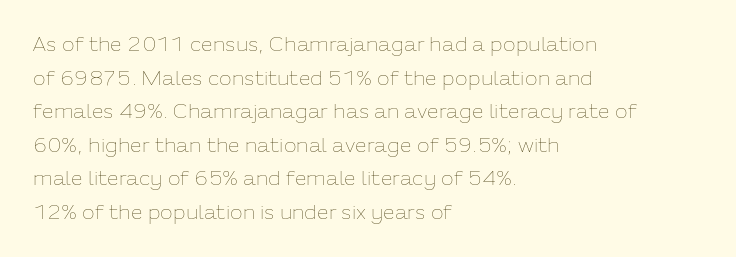
The image shows 21 px text type, upright; set left-aligned, normal line spacing (1.6x), normal letter spacing, not underlined.
